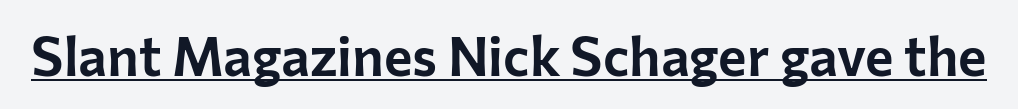
Q: Is the text italic (slanted)? A: No, it is upright.
Q: Is the typeface a serif or a sans-serif typeface? A: Sans-serif.
Q: Is the text underlined? A: Yes.
Q: Is the spacing between letters normal or unusually wide? A: Normal.
Q: Width (condensed, normal, or wide)? A: Normal.
Q: Stroke contrast? A: Low.
Q: x-height? A: Medium.
Q: Monospaced? A: No.
